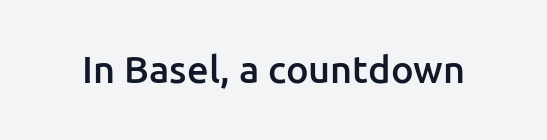
Style check: upright. These lines keep a tight, regular rhythm from letter to letter. As a designer I'd log this as weight 600, semibold. The gap between lines stays unmarked. The type family on display is of the sans-serif kind.
